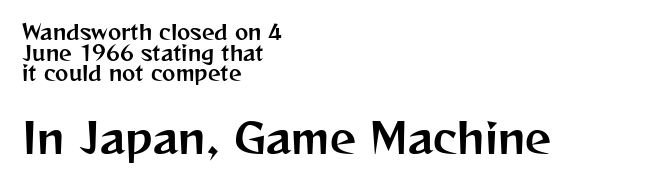
Is this a fixed-width face? No — the glyphs have proportional, varying widths. Visually the block forms a straight wall on the left and a jagged coastline on the right. The leading is snug, giving the passage a crowded texture. This sample uses a sans-serif face.
